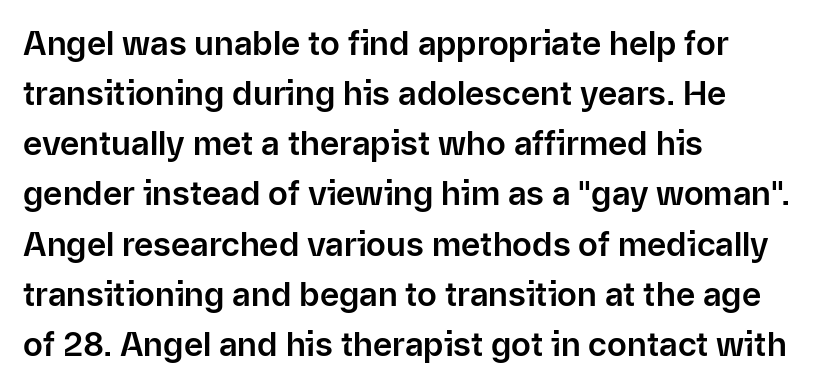
The image shows 33 px sans-serif type, upright; set left-aligned, normal line spacing (1.52x), normal letter spacing, not underlined; low stroke contrast and a medium x-height.
